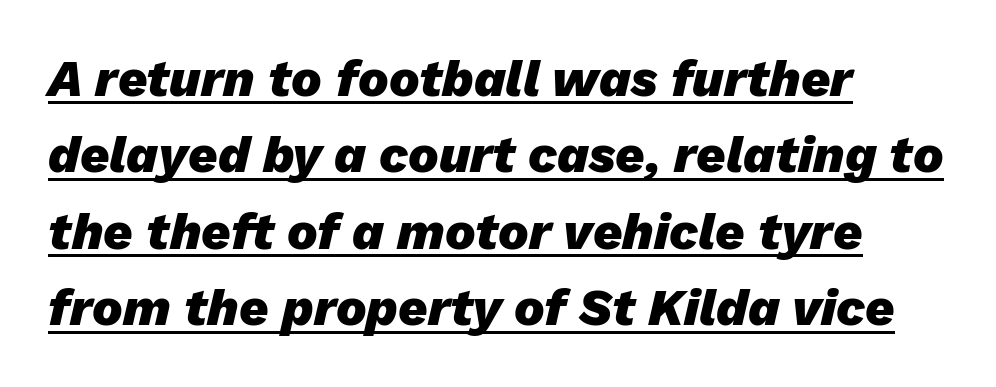
Q: Is the text bold? A: Yes.
Q: Is the text italic (slanted)? A: Yes, it leans right by about 13 degrees.
Q: Is the text underlined? A: Yes.
Q: How is the paragraph aligned? A: Left-aligned.
Q: Is the spacing between letters normal or unusually wide? A: Normal.
Q: Is the spacing between lines tight, normal or loose? A: Normal.
Q: Width (condensed, normal, or wide)? A: Normal.
Q: Stroke contrast? A: Low.
Q: x-height? A: Medium.
Q: Monospaced? A: No.
